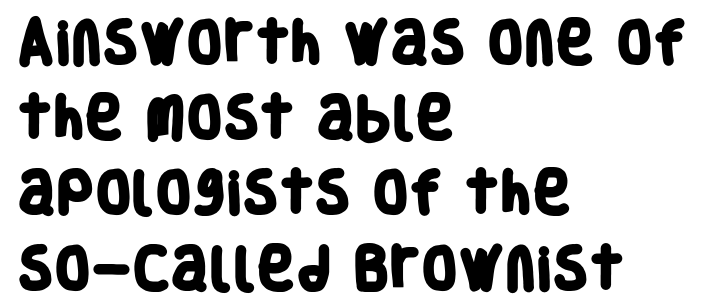
The image shows 47 px heavy, condensed sans-serif type; set left-aligned, normal line spacing (1.6x), normal letter spacing, not underlined; low stroke contrast and a large x-height.
